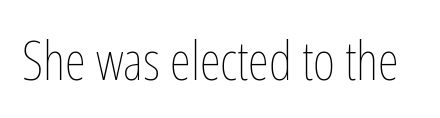
Default kerning and tracking; the words read as compact shapes. This sample uses an upright cut, with every glyph sitting square on the baseline. On a weight scale, this lands at 450 or below. Note the varied advance widths — an 'i' is clearly narrower than an 'm'. Has an underline been added? It has not.
